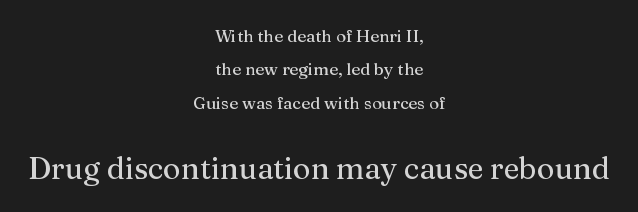
The image shows 30 px serif type, upright; set centered, loose line spacing (1.96x), normal letter spacing, not underlined; the second (bottom) block is 1.76x larger; medium stroke contrast and a medium x-height.
